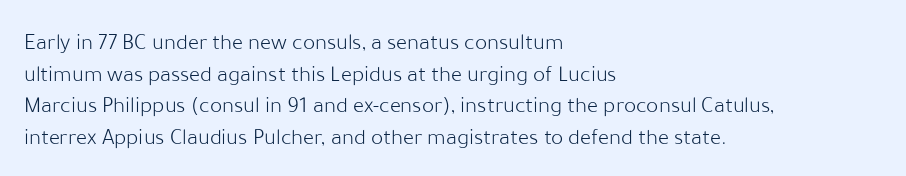
A roman cut, with each character standing at attention. Line spacing here is normal. The text block is weighted toward the left margin, trailing off unevenly rightward. Lines of text with bare space underneath. Nothing unusual about the tracking: characters are spaced as the font intends. A quiet, ordinary-to-light weight characterises the typeface.
